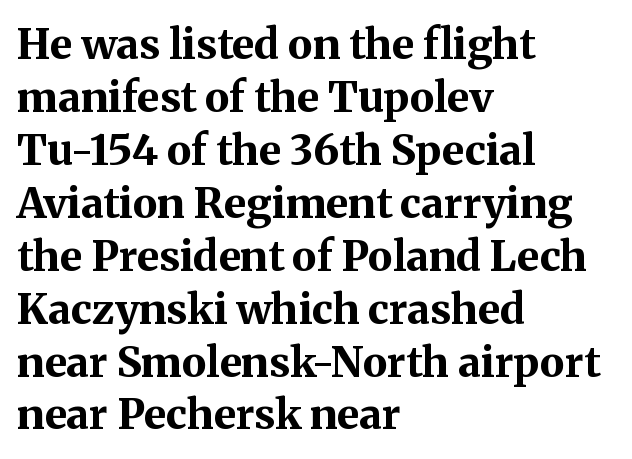
The image shows 42 px bold serif type, upright; set left-aligned, normal line spacing (1.26x), normal letter spacing, not underlined; medium stroke contrast and a medium x-height.
